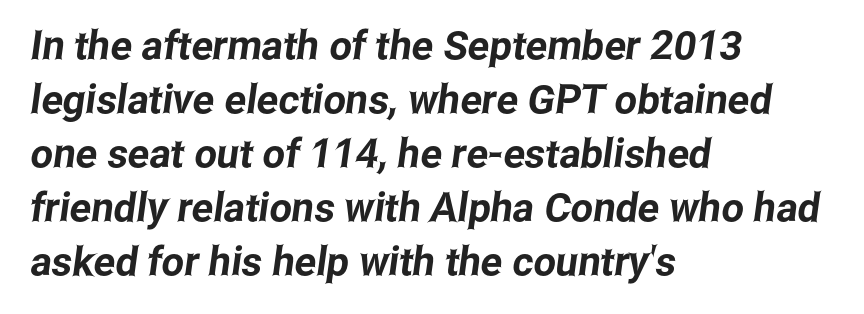
The image shows 40 px condensed sans-serif type; set left-aligned, normal line spacing (1.35x), normal letter spacing, not underlined; low stroke contrast and a medium x-height.
